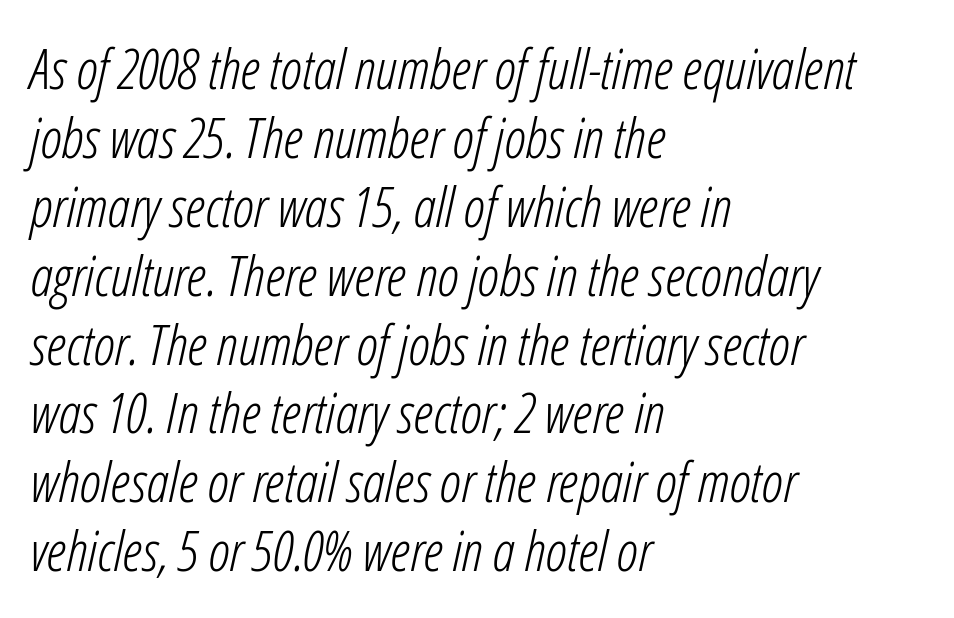
The image shows 56 px light, condensed type, italic (leaning right); set left-aligned, line spacing 1.23x, normal letter spacing, not underlined; low stroke contrast and a medium x-height.
